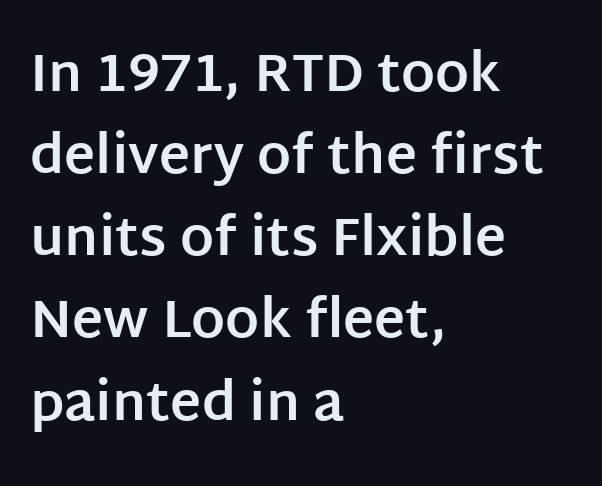
Q: Is the text bold? A: Yes.
Q: Is the text italic (slanted)? A: No, it is upright.
Q: Is the typeface a serif or a sans-serif typeface? A: Sans-serif.
Q: Is the text underlined? A: No.
Q: How is the paragraph aligned? A: Left-aligned.
Q: Is the spacing between letters normal or unusually wide? A: Normal.
Q: Is the spacing between lines tight, normal or loose? A: Normal.
Q: Width (condensed, normal, or wide)? A: Normal.
Q: Stroke contrast? A: Low.
Q: x-height? A: Large.
Q: Monospaced? A: No.
